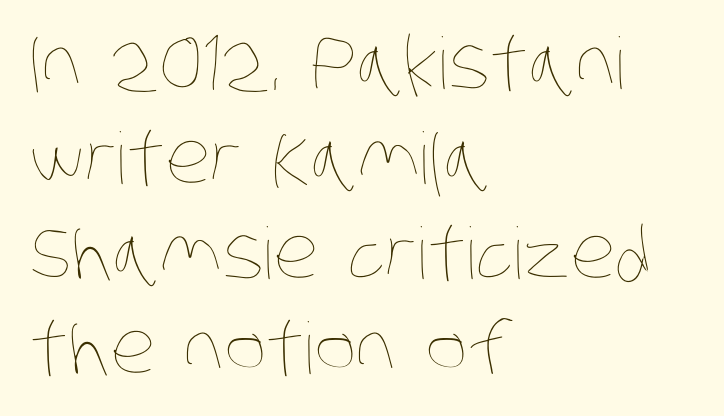
Each letter keeps its own natural width here, so spacing adapts to shape. The string is rendered with underlining switched off. No extra tracking has been applied to these lines. Alignment: flush left. No letter is thick-stroked: the sample isn't bold.
